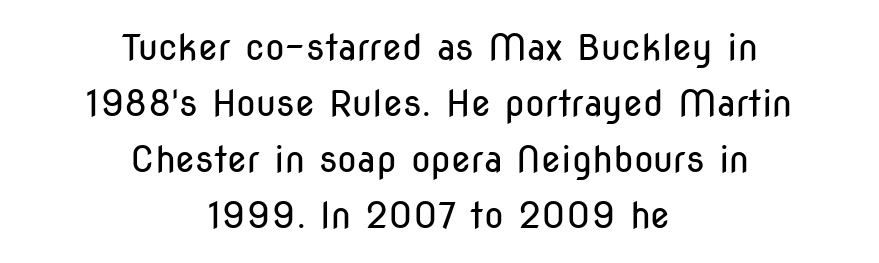
The image shows 36 px regular-weight, condensed sans-serif type, upright; set centered, normal line spacing (1.56x), normal letter spacing, not underlined; low stroke contrast and a medium x-height.
